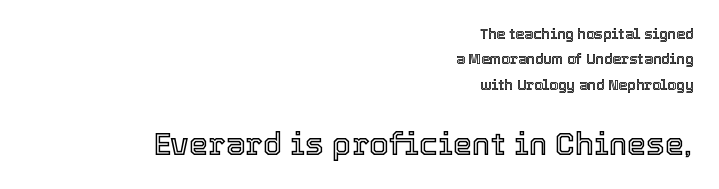
Layout note: lines flush right. The typography opts for an upright posture over an oblique one. Words float on clear page, feet unadorned. Here the designer chose a conventional face with non-uniform glyph widths.
